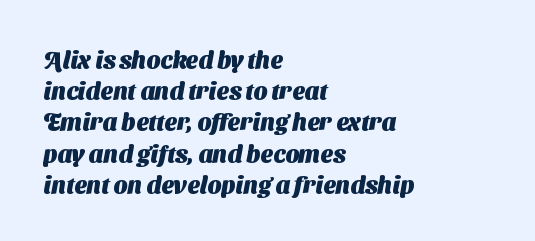
{"bold": "yes", "underline": "no", "align": "left", "line_spacing": "normal", "line_spacing_ratio": 1.3, "letter_spacing": "normal", "letter_spacing_em": 0.0, "glyph_px": 24}
